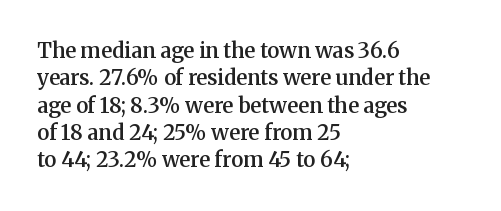
{"italic": "no", "bold": "semi", "underline": "no", "align": "left", "line_spacing": "normal", "line_spacing_ratio": 1.3, "letter_spacing": "normal", "letter_spacing_em": 0.0, "glyph_px": 21}
